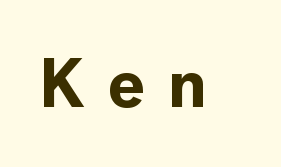
Q: Is the text bold? A: Yes.
Q: Is the text italic (slanted)? A: No, it is upright.
Q: Is the typeface a serif or a sans-serif typeface? A: Sans-serif.
Q: Is the text underlined? A: No.
Q: Is the spacing between letters normal or unusually wide? A: Unusually wide.
Q: Width (condensed, normal, or wide)? A: Normal.
Q: x-height? A: Medium.
Q: Monospaced? A: No.
